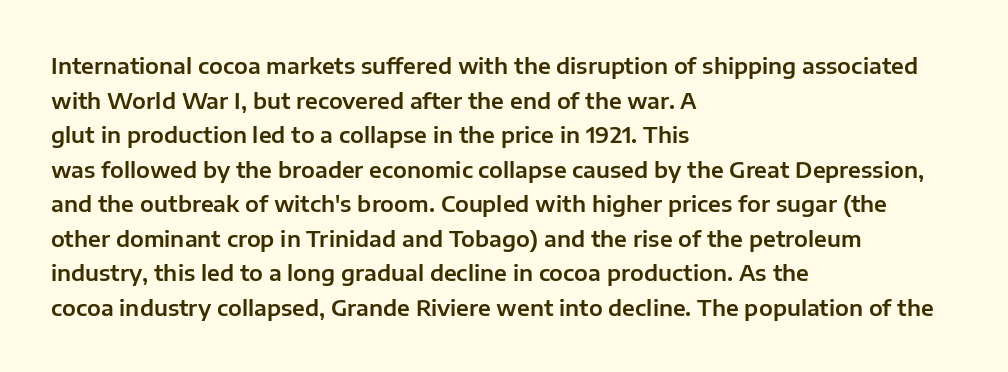
The setting favours the left margin, as ordinary paragraphs usually do. The letters stand straight up with perfectly vertical stems. Baseline-to-baseline distance is the conventional proportion of letter height. Beneath every word, the page is bare. Is the letter spacing exaggerated? No — it looks like the ordinary default.
